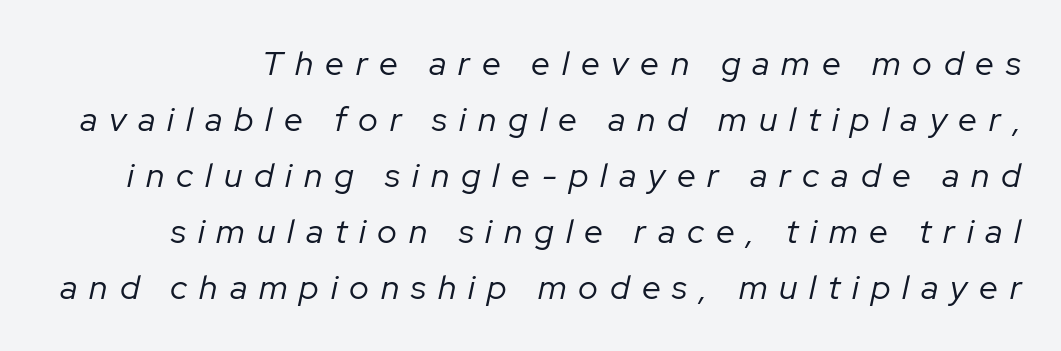
Each letter keeps its own natural width here, so spacing adapts to shape. Notice how the stems are inclined rather than vertical — that's the hallmark of italics. The face looks like a standard text weight, possibly lighter. Regular leading.
